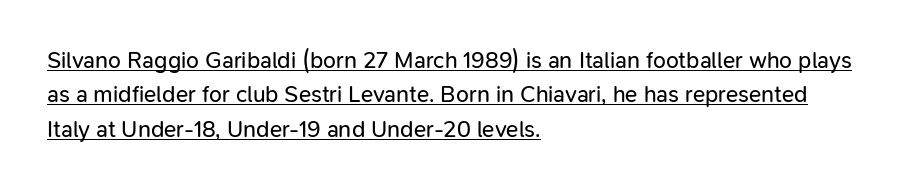
Every stem runs plumb, perpendicular to the baseline. Is the block centered? No — it sits flush against the left margin. No chunkiness to these letters — they're not bold. Students, observe: this is what conventionally led text looks like. Quick note: underline on. How are the letters spaced? Ordinarily, with no added tracking.
